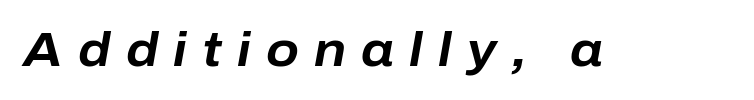
Q: Is the text bold? A: Yes.
Q: Is the text italic (slanted)? A: Yes, it leans right by about 10 degrees.
Q: Is the text underlined? A: No.
Q: Is the spacing between letters normal or unusually wide? A: Unusually wide.
Q: Width (condensed, normal, or wide)? A: Normal.
Q: Stroke contrast? A: Low.
Q: x-height? A: Medium.
Q: Monospaced? A: No.
